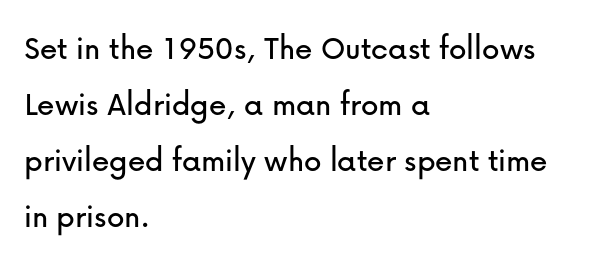
The image shows 35 px sans-serif type, upright; set left-aligned, normal line spacing (1.6x), normal letter spacing, not underlined; low stroke contrast and a medium x-height.
